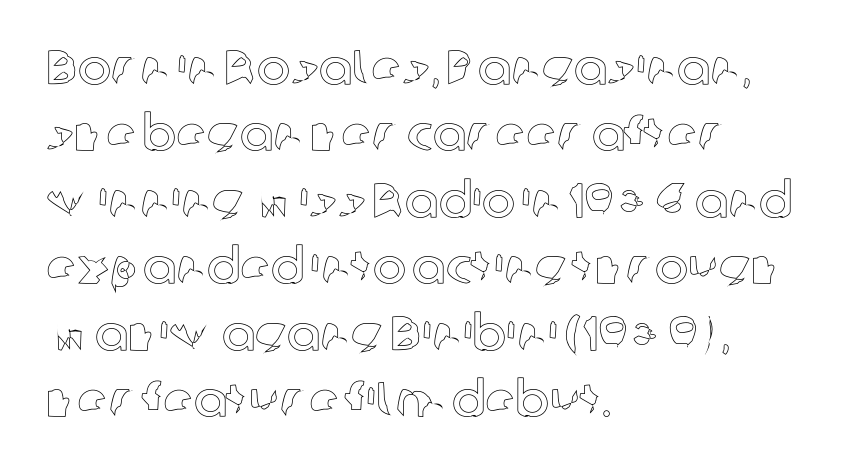
The image shows 50 px text type, upright; set left-aligned, normal line spacing (1.33x), normal letter spacing, not underlined; a medium x-height.
